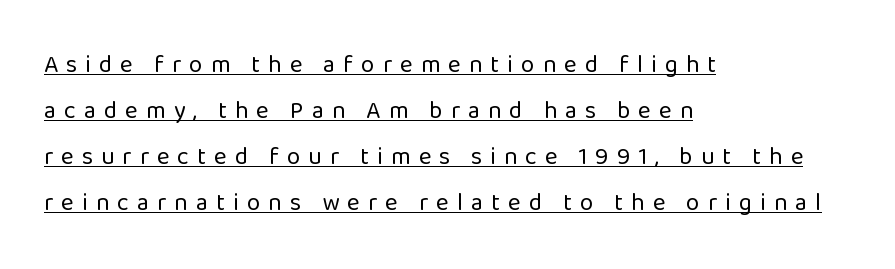
Loosely led — the rows are spread out. Caption: expanded tracking, letters set apart. Do the letters lean? They stand straight. The string is rendered with underlining switched on. Every row of glyphs begins at an identical x-position on the left. Stems here are at most as thick as an everyday book face.
